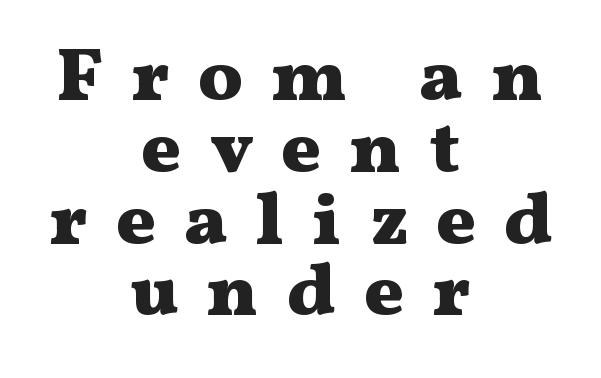
The passage shown is emphatically bold. Ascenders rise straight up at ninety degrees. Is this a fixed-width face? No — the glyphs have proportional, varying widths. Type style note: has serifs. The gaps between neighbouring characters are conspicuously large.
